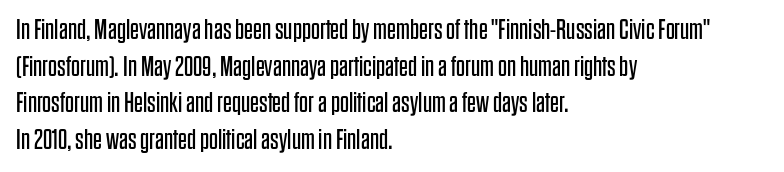
The image shows 28 px regular-weight, condensed sans-serif type, upright; set left-aligned, normal line spacing (1.31x), normal letter spacing, not underlined; low stroke contrast and a large x-height.
